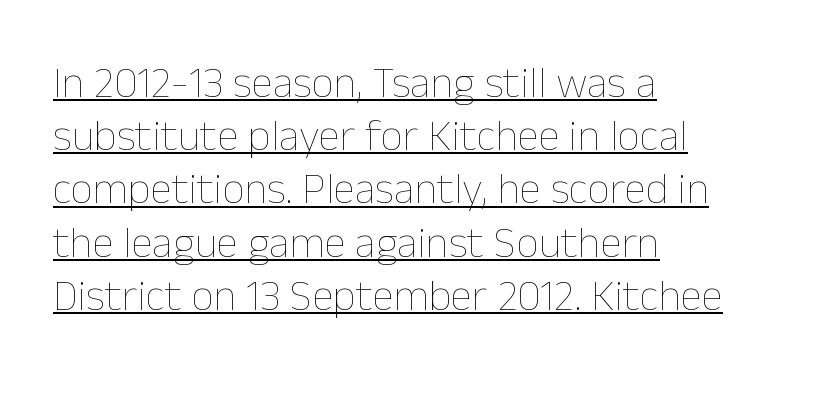
{"italic": "no", "bold": "no", "weight": "thin", "width": "normal", "stroke_contrast": "low", "x_height": "medium", "monospaced": "no", "underline": "yes", "align": "left", "line_spacing_ratio": 1.21, "letter_spacing": "normal", "letter_spacing_em": 0.0, "glyph_px": 44}
